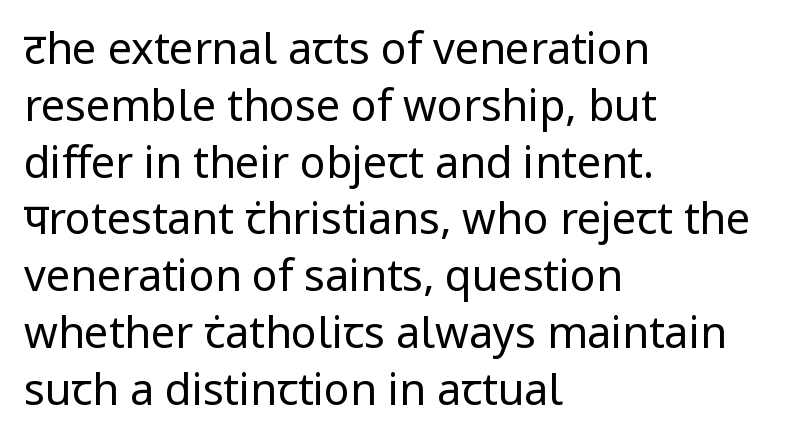
You could not count columns in this text — the font is proportionally spaced. The type sits square on the baseline with zero lean. Decoration check: the copy has no underline. One-word summary of the alignment: left. Does the type have serifs? No, each stem ends abruptly. The font sits on the lighter half of the weight spectrum, regular included.
